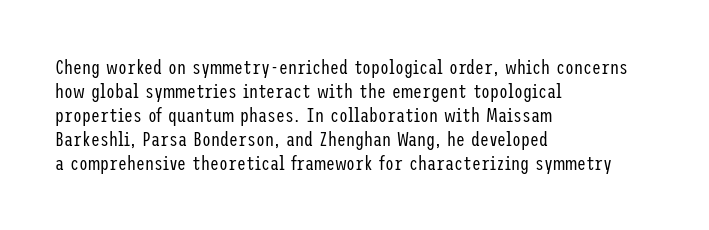
Q: Is the text bold? A: No.
Q: Is the text italic (slanted)? A: No, it is upright.
Q: Is the text underlined? A: No.
Q: How is the paragraph aligned? A: Left-aligned.
Q: Is the spacing between letters normal or unusually wide? A: Normal.
